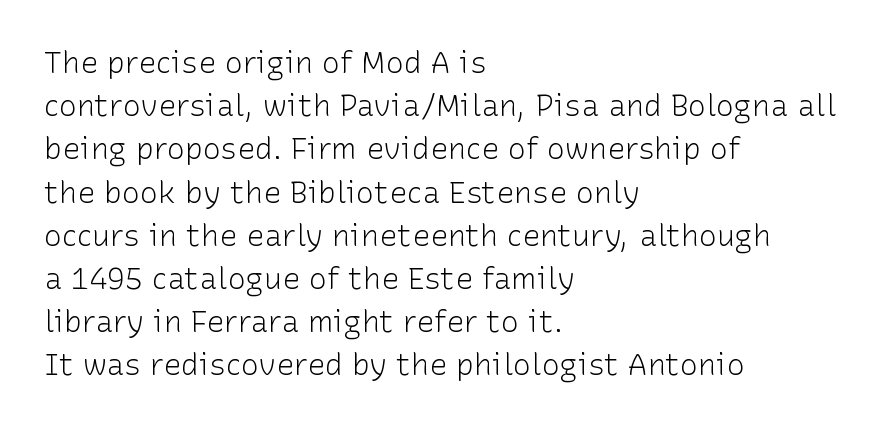
The space beneath each line is pristine and unruled. The lines in this sample share a left origin and differ only in where they stop. The letters stand upright; this is a roman face. Is there much room between lines? A standard amount, neither cramped nor airy. Observe the ordinary spacing: letters are neighbours, not strangers. These lines are composed in type without serifs.
